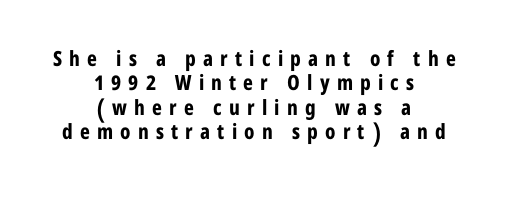
The image shows 21 px bold type, upright; set centered, line spacing 1.16x, unusually wide letter spacing (+0.34 em), not underlined.
